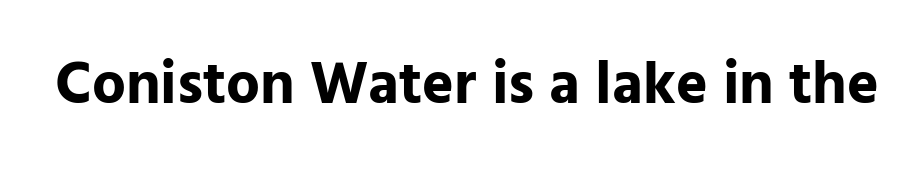
Does extra space separate the letters? No, they use regular spacing. Are there feet on the stems? There aren't — it's a sans. Here the designer chose a conventional face with non-uniform glyph widths. Letters rest on an invisible, unmarked baseline. The letters stand upright; this is a roman face.
